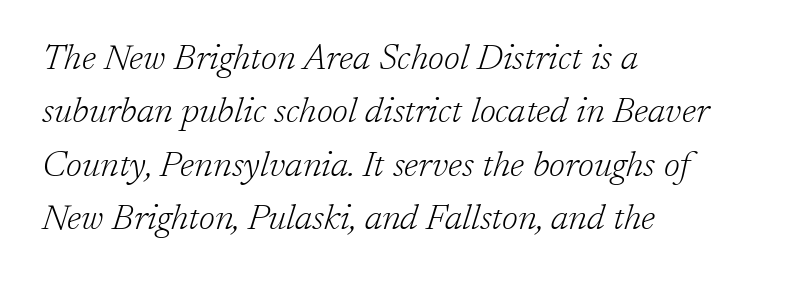
{"serif": "yes", "italic": "yes", "lean": "right", "slant_degrees": 17, "bold": "no", "weight": "light", "width": "normal", "stroke_contrast": "low", "x_height": "medium", "monospaced": "no", "underline": "no", "align": "left", "line_spacing": "normal", "line_spacing_ratio": 1.48, "letter_spacing": "normal", "letter_spacing_em": 0.0, "glyph_px": 36}
